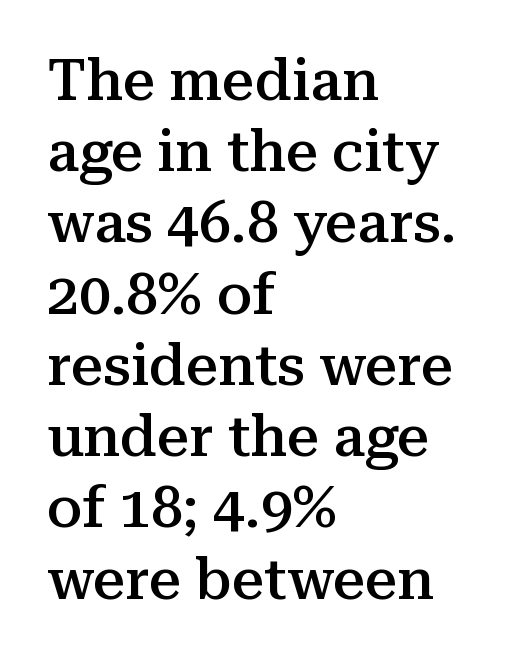
{"serif": "yes", "italic": "no", "bold": "semi", "weight": "semibold", "width": "normal", "stroke_contrast": "medium", "x_height": "medium", "monospaced": "no", "underline": "no", "align": "left", "line_spacing": "normal", "line_spacing_ratio": 1.25, "letter_spacing": "normal", "letter_spacing_em": 0.0, "glyph_px": 57}
